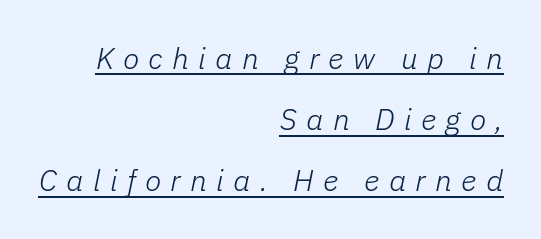
Spacing verdict: proportional, widths tailored to each character. This is not heavy type; no bold has been used. Does extra space separate the letters? Yes, quite a lot of it. In CSS terms this would be text-align: right.
